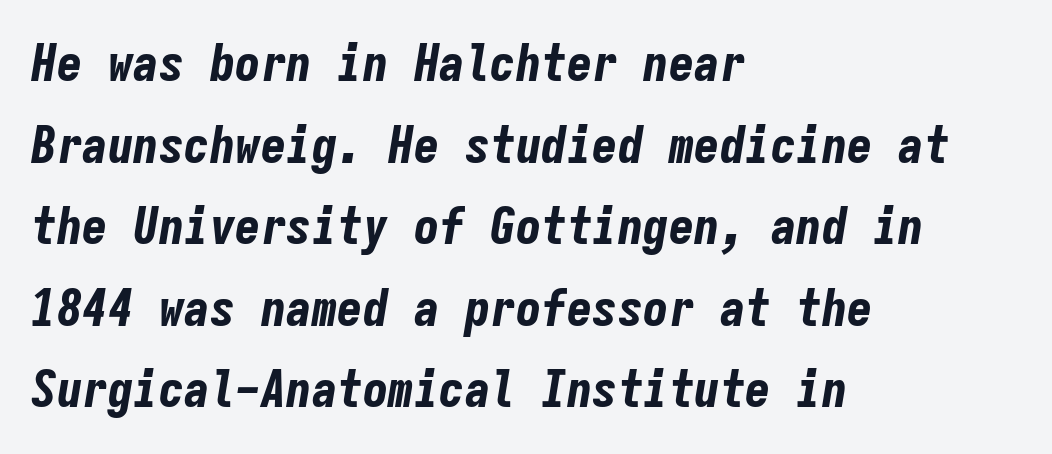
{"italic": "yes", "lean": "right", "slant_degrees": 9, "bold": "yes", "weight": "bold", "width": "condensed", "stroke_contrast": "low", "x_height": "medium", "monospaced": "yes", "underline": "no", "align": "left", "line_spacing": "normal", "line_spacing_ratio": 1.6, "letter_spacing": "normal", "letter_spacing_em": 0.0, "glyph_px": 51}
